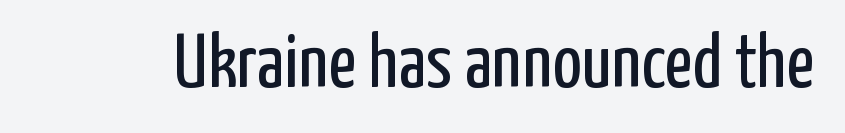
{"serif": "no", "italic": "no", "bold": "no", "weight": "regular", "width": "condensed", "stroke_contrast": "low", "x_height": "medium", "monospaced": "no", "underline": "no", "letter_spacing": "normal", "letter_spacing_em": 0.0, "glyph_px": 77}
